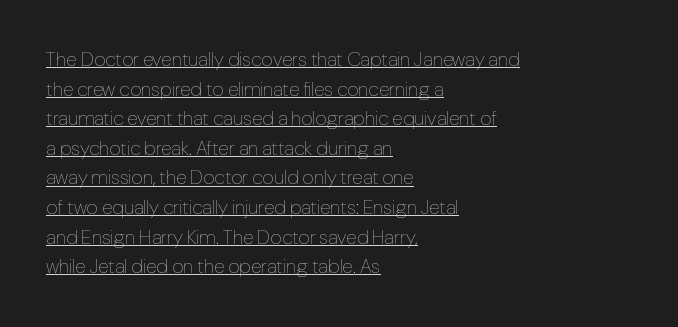
Q: Is the text bold? A: No.
Q: Is the text italic (slanted)? A: No, it is upright.
Q: Is the text underlined? A: Yes.
Q: How is the paragraph aligned? A: Left-aligned.
Q: Is the spacing between letters normal or unusually wide? A: Normal.
Q: Is the spacing between lines tight, normal or loose? A: Normal.
